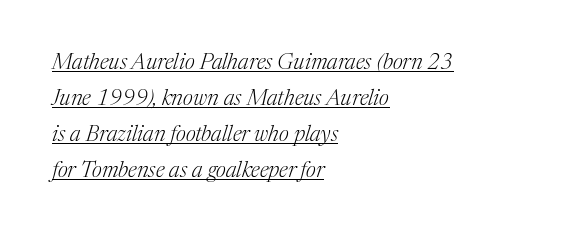
The image shows 22 px text type, italic (leaning right); set left-aligned, normal line spacing (1.64x), normal letter spacing, underlined.
